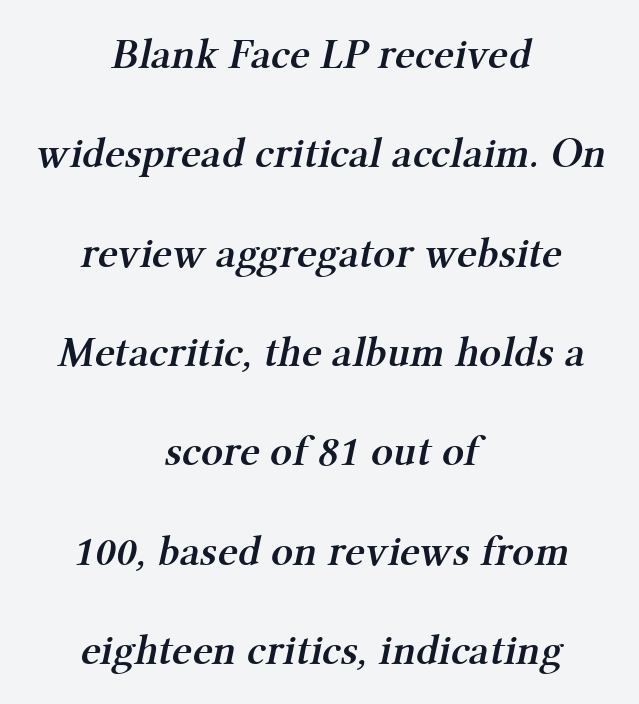
Check the space under the baseline: it is left empty. A typesetter would call this proportional, since set widths differ per character. In terms of letterform style, serifs are clearly present. This rendering leaves character spacing at its baseline value. As a designer I'd log this as weight 600, semibold. One-word summary of the alignment: center.
